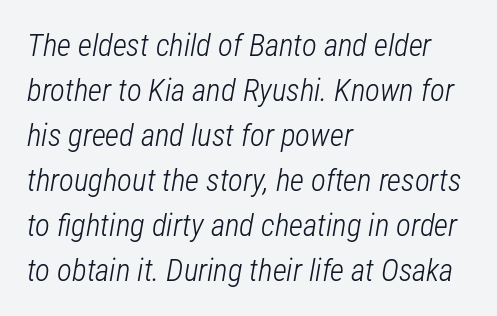
{"italic": "yes", "lean": "right", "slant_degrees": 12, "bold": "no", "weight": "light", "width": "condensed", "stroke_contrast": "low", "x_height": "medium", "monospaced": "no", "underline": "no", "align": "left", "line_spacing": "normal", "line_spacing_ratio": 1.45, "letter_spacing": "normal", "letter_spacing_em": 0.0, "glyph_px": 31}
